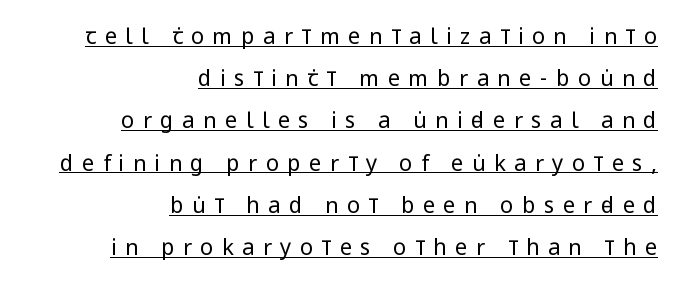
The image shows 22 px text type, upright; set right-aligned, loose line spacing (1.92x), unusually wide letter spacing (+0.38 em), underlined.
